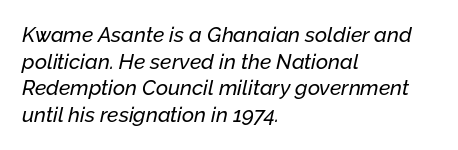
The passage shown leans; its letterforms are oblique. Spacing between characters is what you'd get straight out of the box. The typesetter chose a ragged-right arrangement here. Only glyphs here, with clear space below each row. The block of text has a typical density, with ordinary space between rows.
